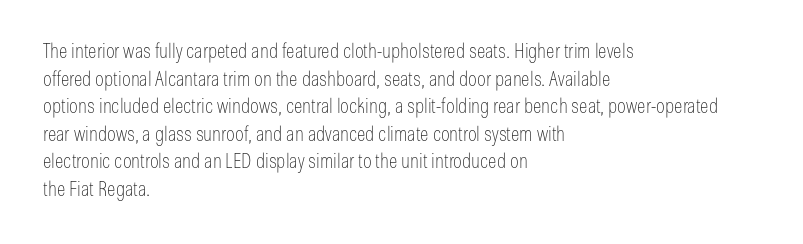
Q: Is the text bold? A: No.
Q: Is the text italic (slanted)? A: No, it is upright.
Q: Is the text underlined? A: No.
Q: How is the paragraph aligned? A: Left-aligned.
Q: Is the spacing between letters normal or unusually wide? A: Normal.
Q: Is the spacing between lines tight, normal or loose? A: Normal.
